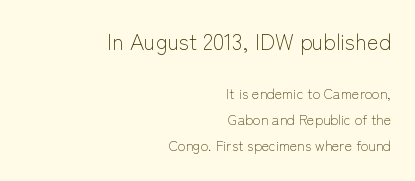
Of the two passages, the one on top uses the larger point size. Right-aligned paragraph, ragged on the left. The letters stand upright; this is a roman face. Look at the tracking — it's just the regular setting, nothing added.
